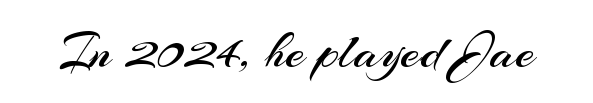
Varying glyph widths throughout — classic text-font behaviour. Typographically, this falls in the sans-serif category. Standard letterfit; no display-style spreading of the glyphs. Honestly, there is no underline to notice here at all.
